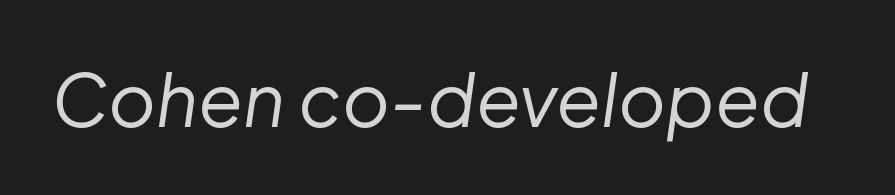
Q: Is the text bold? A: No.
Q: Is the text italic (slanted)? A: Yes, it leans right by about 8 degrees.
Q: Is the text underlined? A: No.
Q: Is the spacing between letters normal or unusually wide? A: Normal.
Q: Width (condensed, normal, or wide)? A: Normal.
Q: Stroke contrast? A: Low.
Q: x-height? A: Medium.
Q: Monospaced? A: No.
